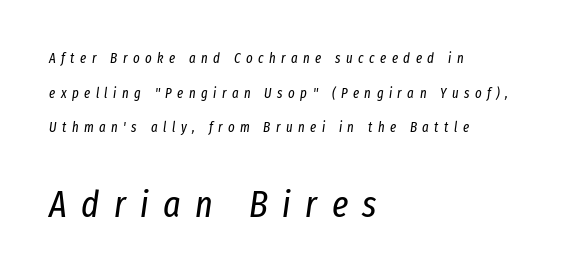
The image shows 37 px regular-weight, condensed type, italic (leaning right); set left-aligned, loose line spacing (2.47x), unusually wide letter spacing (+0.39 em), not underlined; the second (bottom) block is 2.64x larger; low stroke contrast and a medium x-height.
